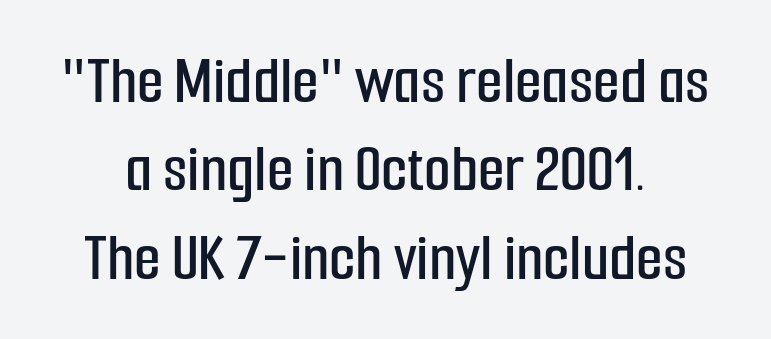
The designer left line spacing at the default. Type without underlining. Think of a printed novel: that variable character pitch is what you see here. The typography opts for an upright posture over an oblique one.
